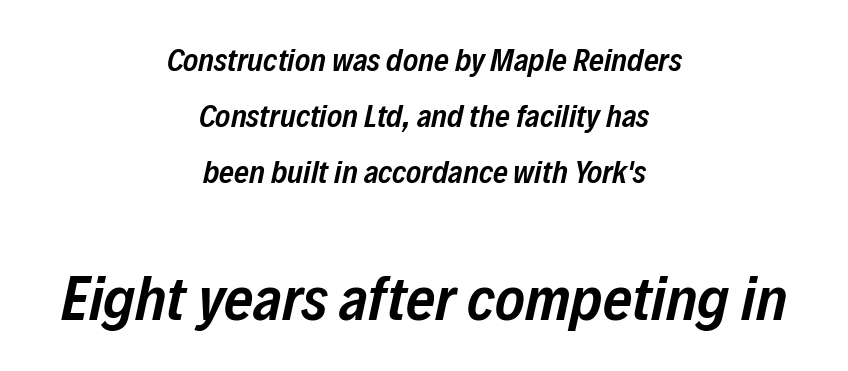
The more generous point size was reserved for the lower chunk. Horizontally, the lines are justified to the midpoint only. Every character sits at an angle, as italics do. Proportional: the letters do not fall into vertical columns. Summary of weight: moderately heavy, a semibold. Here the glyphs are tracked normally, forming tight word shapes.
